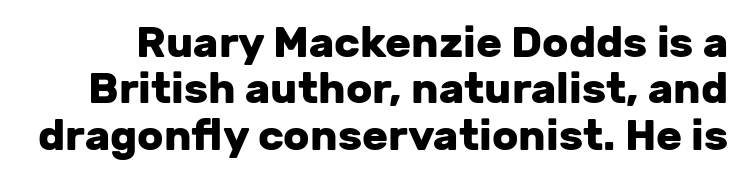
Q: Is the text bold? A: Yes.
Q: Is the text italic (slanted)? A: No, it is upright.
Q: Is the typeface a serif or a sans-serif typeface? A: Sans-serif.
Q: Is the text underlined? A: No.
Q: Is the spacing between letters normal or unusually wide? A: Normal.
Q: Is the spacing between lines tight, normal or loose? A: Tight.
Q: Width (condensed, normal, or wide)? A: Normal.
Q: Stroke contrast? A: Low.
Q: x-height? A: Medium.
Q: Monospaced? A: No.
